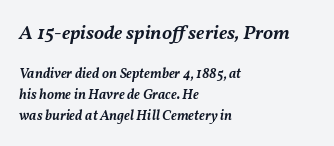
Q: Is the text bold? A: Semi-bold.
Q: Is the text italic (slanted)? A: Yes, it leans right by about 11 degrees.
Q: Is the text underlined? A: No.
Q: How is the paragraph aligned? A: Left-aligned.
Q: Is the spacing between letters normal or unusually wide? A: Normal.
Q: Is the spacing between lines tight, normal or loose? A: Normal.
Q: Which block of text is set in a larger size, the first (top) or the second (bottom)? A: The first (top) one.
